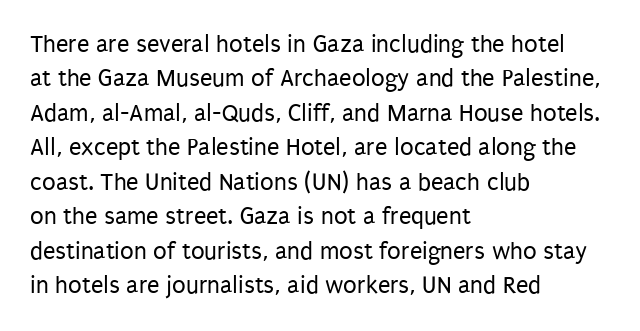
The image shows 25 px text type, upright; set left-aligned, normal line spacing (1.38x), normal letter spacing, not underlined.
